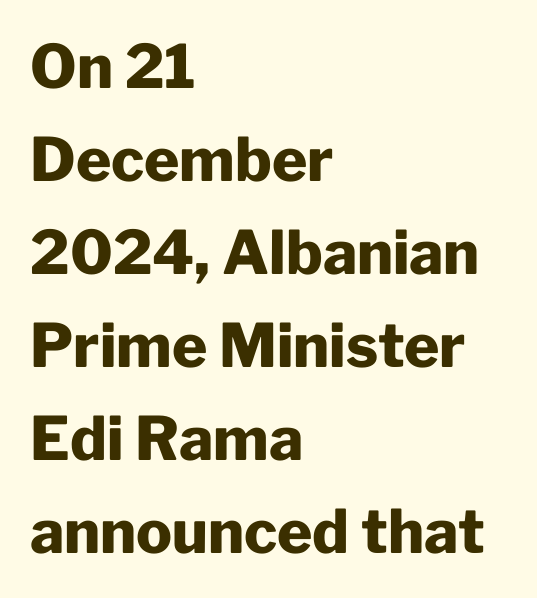
Left-aligned paragraph, ragged on the right. Compared with typical paragraphs, the rows here are spaced about the same. On the weight axis this lands at bold, roughly 700. The baseline area is clear. Look at the tracking — it's just the regular setting, nothing added. Is this a sans? Yes — the strokes have no serifs.
